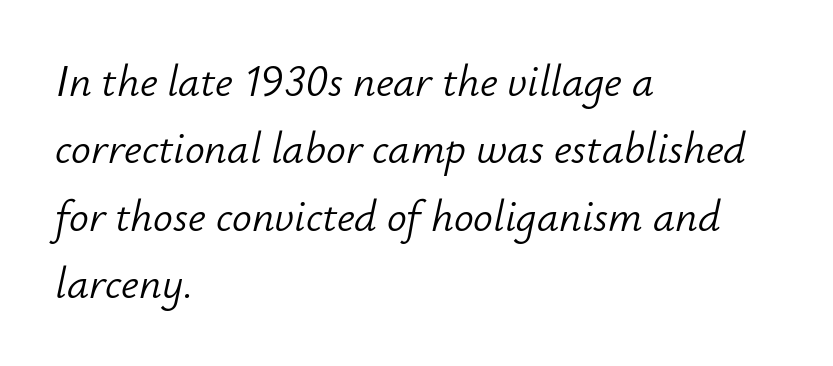
Compared with typical paragraphs, the rows here are spaced about the same. You can tell it's italic because the verticals aren't actually vertical. Descenders are the only things crossing below the line. There is no visible air inserted between adjacent glyphs.
